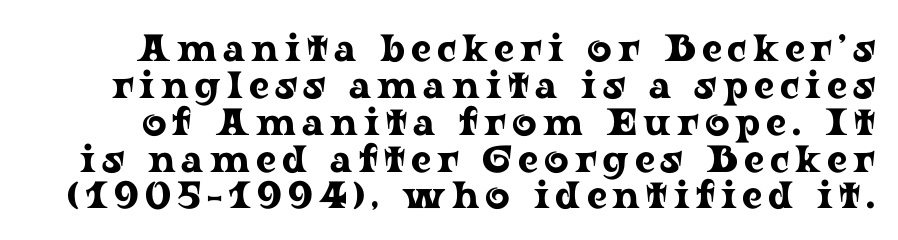
Q: Is the text italic (slanted)? A: No, it is upright.
Q: Is the typeface a serif or a sans-serif typeface? A: Serif.
Q: Is the text underlined? A: No.
Q: Is the spacing between lines tight, normal or loose? A: Tight.
Q: Width (condensed, normal, or wide)? A: Wide.
Q: Stroke contrast? A: Low.
Q: x-height? A: Medium.
Q: Monospaced? A: No.
